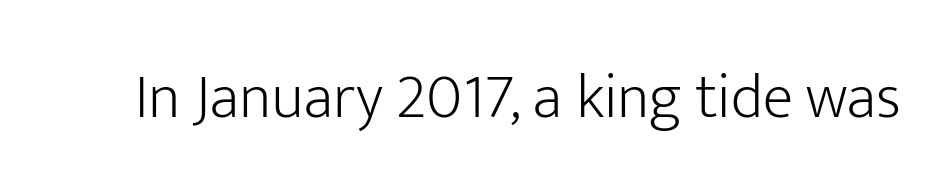
A typesetter would call this zero additional tracking. Note the varied advance widths — an 'i' is clearly narrower than an 'm'. This sample uses a sans-serif face. Is the stroke heavy? The answer is a plain regular-or-lighter. Check under the words: just untouched page.
